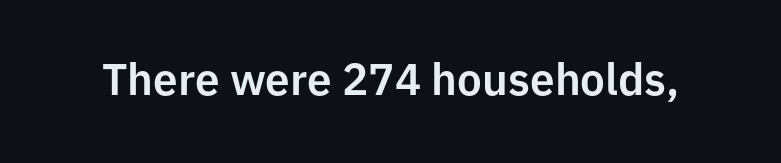
{"serif": "no", "italic": "no", "width": "normal", "stroke_contrast": "low", "x_height": "medium", "monospaced": "no", "underline": "no", "letter_spacing": "normal", "letter_spacing_em": 0.0, "glyph_px": 44}
